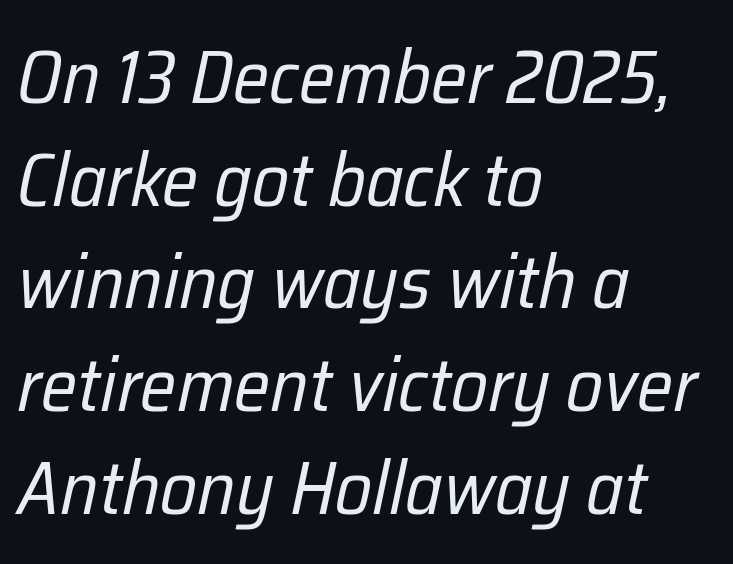
Q: Is the text bold? A: No.
Q: Is the text italic (slanted)? A: Yes, it leans right by about 12 degrees.
Q: Is the text underlined? A: No.
Q: How is the paragraph aligned? A: Left-aligned.
Q: Is the spacing between letters normal or unusually wide? A: Normal.
Q: Is the spacing between lines tight, normal or loose? A: Normal.
Q: Width (condensed, normal, or wide)? A: Condensed.
Q: Stroke contrast? A: Low.
Q: x-height? A: Medium.
Q: Monospaced? A: No.
